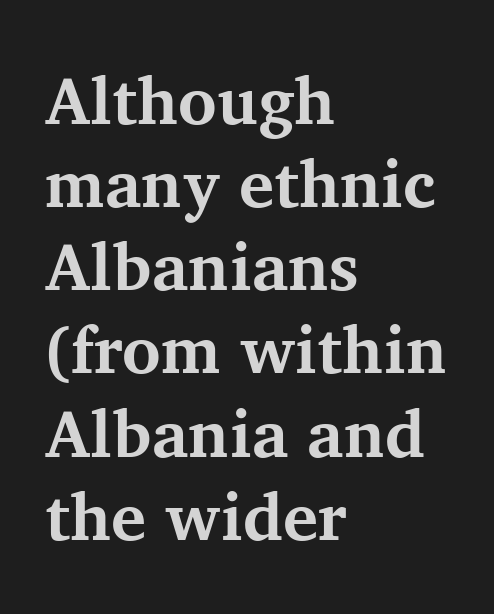
A typesetter would call this proportional, since set widths differ per character. Stroke terminals: seriffed. One-word summary of the alignment: left. The area under the type is left untouched.
